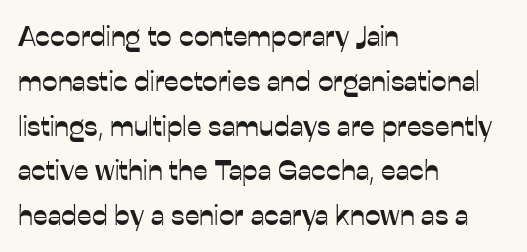
The image shows 28 px sans-serif type, upright; set left-aligned, normal line spacing (1.6x), normal letter spacing, not underlined; low stroke contrast and a medium x-height.
